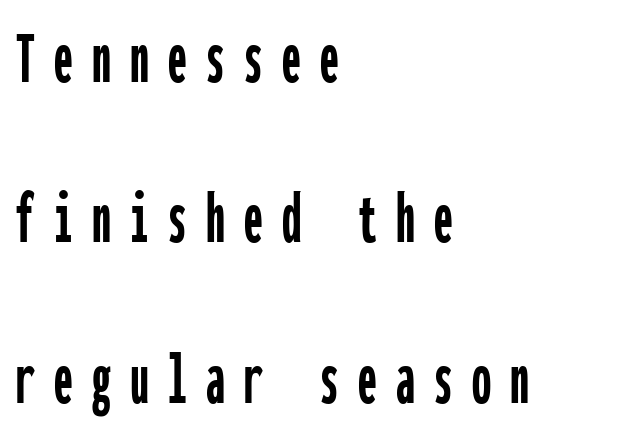
Q: Is the text italic (slanted)? A: No, it is upright.
Q: Is the typeface a serif or a sans-serif typeface? A: Sans-serif.
Q: Is the text underlined? A: No.
Q: How is the paragraph aligned? A: Left-aligned.
Q: Is the spacing between letters normal or unusually wide? A: Unusually wide.
Q: Is the spacing between lines tight, normal or loose? A: Loose.
Q: Width (condensed, normal, or wide)? A: Condensed.
Q: Stroke contrast? A: Low.
Q: x-height? A: Medium.
Q: Monospaced? A: Yes.
